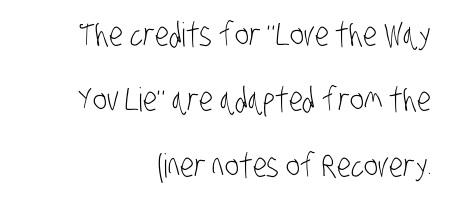
The image shows 33 px light, condensed sans-serif type; set right-aligned, loose line spacing (1.98x), normal letter spacing, not underlined; low stroke contrast and a large x-height.
